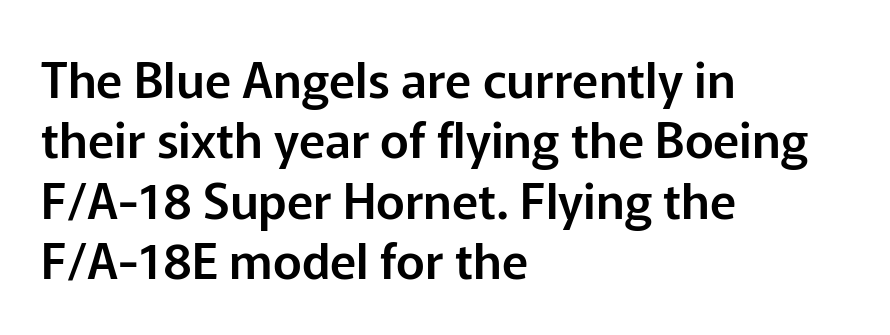
{"serif": "no", "italic": "no", "width": "normal", "stroke_contrast": "low", "x_height": "medium", "monospaced": "no", "underline": "no", "align": "left", "line_spacing_ratio": 1.23, "letter_spacing": "normal", "letter_spacing_em": 0.0, "glyph_px": 49}
